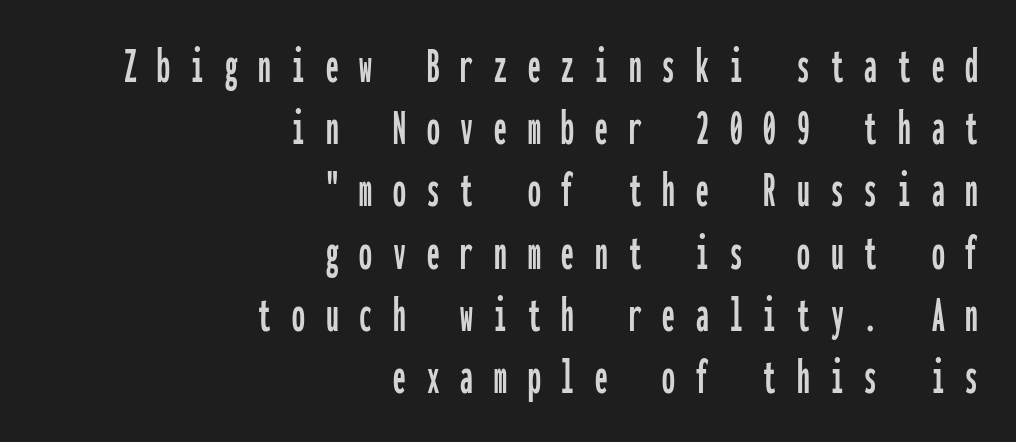
{"serif": "no", "italic": "no", "width": "condensed", "stroke_contrast": "low", "x_height": "medium", "monospaced": "yes", "underline": "no", "align": "right", "line_spacing_ratio": 1.22, "letter_spacing": "wide", "letter_spacing_em": 0.41, "glyph_px": 51}
